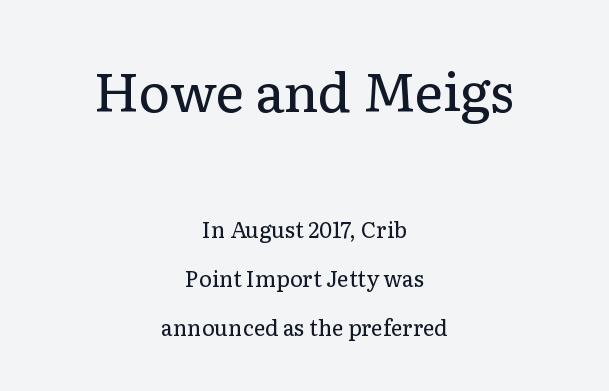
The image shows 54 px regular-weight serif type, upright; set centered, loose line spacing (2.23x), normal letter spacing, not underlined; the first (top) block is 2.45x larger; low stroke contrast and a medium x-height.
